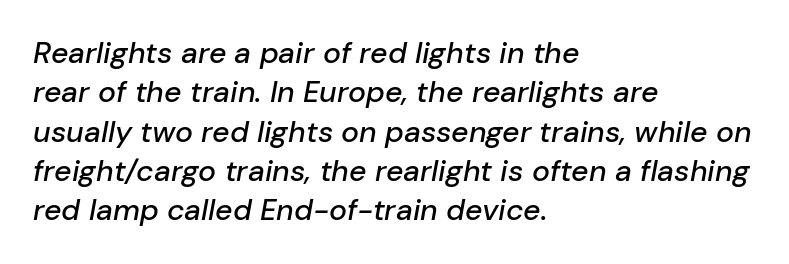
Tall strokes in this sample are angled rather than plumb. Compared with a centered layout, this one pins lines to the left instead. Tracking value appears to be zero — textbook default spacing. If you measured baseline to baseline, you'd find a middling distance. Proportional: the letters do not fall into vertical columns.
